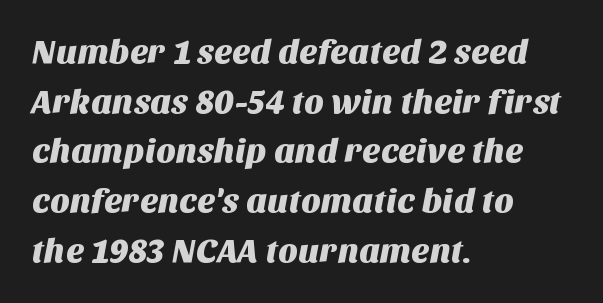
Q: Is the typeface a serif or a sans-serif typeface? A: Sans-serif.
Q: Is the text underlined? A: No.
Q: How is the paragraph aligned? A: Left-aligned.
Q: Is the spacing between letters normal or unusually wide? A: Normal.
Q: Is the spacing between lines tight, normal or loose? A: Normal.
Q: Width (condensed, normal, or wide)? A: Normal.
Q: Stroke contrast? A: Medium.
Q: x-height? A: Large.
Q: Monospaced? A: No.
